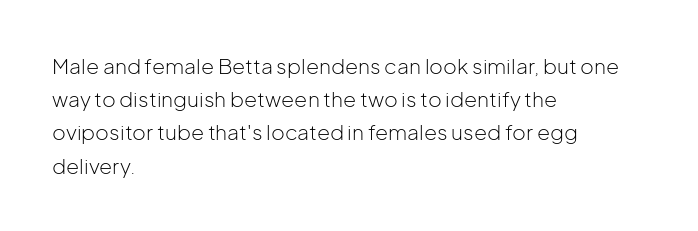
Q: Is the text bold? A: No.
Q: Is the text italic (slanted)? A: No, it is upright.
Q: Is the text underlined? A: No.
Q: How is the paragraph aligned? A: Left-aligned.
Q: Is the spacing between letters normal or unusually wide? A: Normal.
Q: Is the spacing between lines tight, normal or loose? A: Normal.
